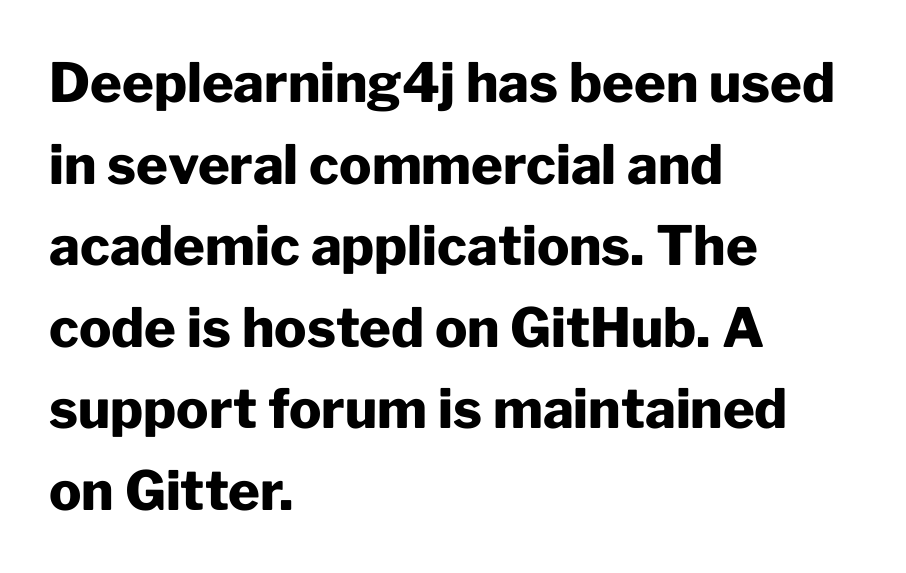
Q: Is the text bold? A: Yes.
Q: Is the text italic (slanted)? A: No, it is upright.
Q: Is the typeface a serif or a sans-serif typeface? A: Sans-serif.
Q: Is the text underlined? A: No.
Q: How is the paragraph aligned? A: Left-aligned.
Q: Is the spacing between letters normal or unusually wide? A: Normal.
Q: Is the spacing between lines tight, normal or loose? A: Normal.
Q: Width (condensed, normal, or wide)? A: Normal.
Q: Stroke contrast? A: Low.
Q: x-height? A: Medium.
Q: Monospaced? A: No.
